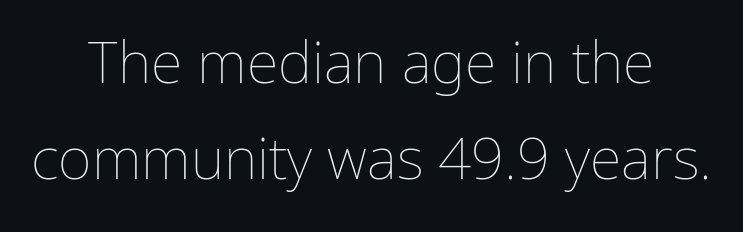
Q: Is the text bold? A: No.
Q: Is the text italic (slanted)? A: No, it is upright.
Q: Is the text underlined? A: No.
Q: How is the paragraph aligned? A: Centered.
Q: Is the spacing between letters normal or unusually wide? A: Normal.
Q: Is the spacing between lines tight, normal or loose? A: Normal.
Q: Width (condensed, normal, or wide)? A: Normal.
Q: Stroke contrast? A: Low.
Q: x-height? A: Medium.
Q: Monospaced? A: No.
